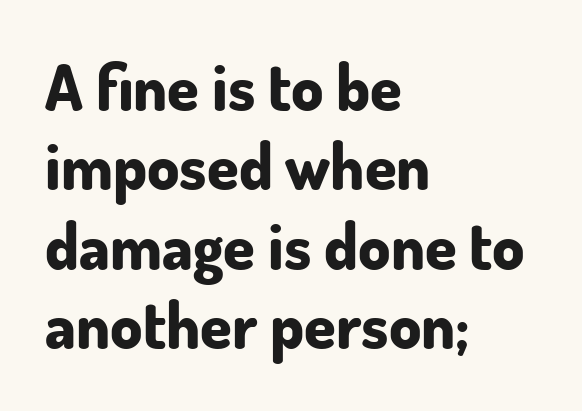
Q: Is the text bold? A: Yes.
Q: Is the text italic (slanted)? A: No, it is upright.
Q: Is the typeface a serif or a sans-serif typeface? A: Sans-serif.
Q: Is the text underlined? A: No.
Q: How is the paragraph aligned? A: Left-aligned.
Q: Is the spacing between letters normal or unusually wide? A: Normal.
Q: Width (condensed, normal, or wide)? A: Normal.
Q: Stroke contrast? A: Low.
Q: x-height? A: Small.
Q: Monospaced? A: No.
